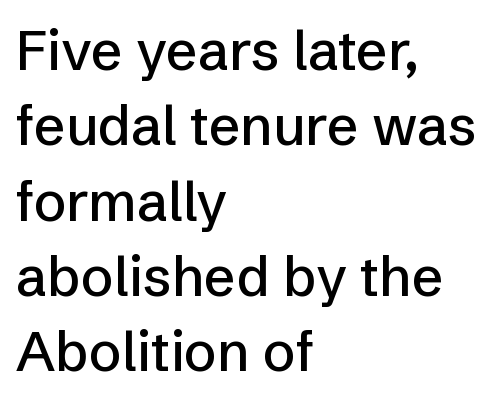
{"serif": "no", "italic": "no", "width": "normal", "stroke_contrast": "low", "x_height": "medium", "monospaced": "no", "underline": "no", "align": "left", "line_spacing": "normal", "line_spacing_ratio": 1.37, "letter_spacing": "normal", "letter_spacing_em": 0.0, "glyph_px": 55}
